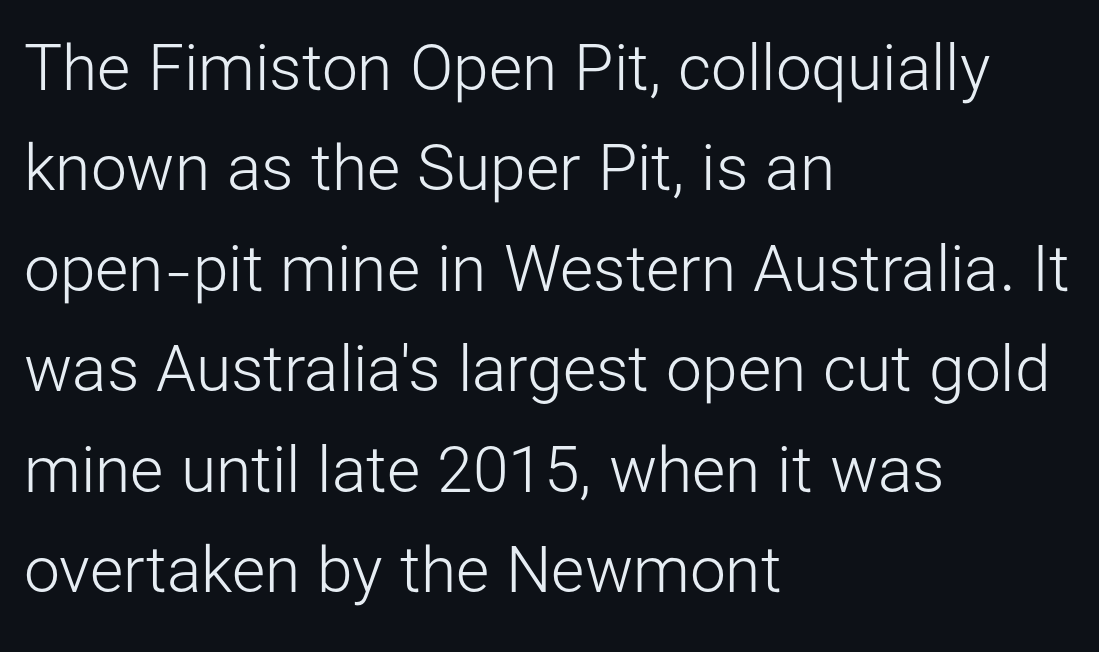
{"serif": "no", "italic": "no", "bold": "no", "weight": "light", "width": "normal", "stroke_contrast": "low", "x_height": "medium", "monospaced": "no", "underline": "no", "align": "left", "line_spacing": "normal", "line_spacing_ratio": 1.57, "letter_spacing": "normal", "letter_spacing_em": 0.0, "glyph_px": 64}
